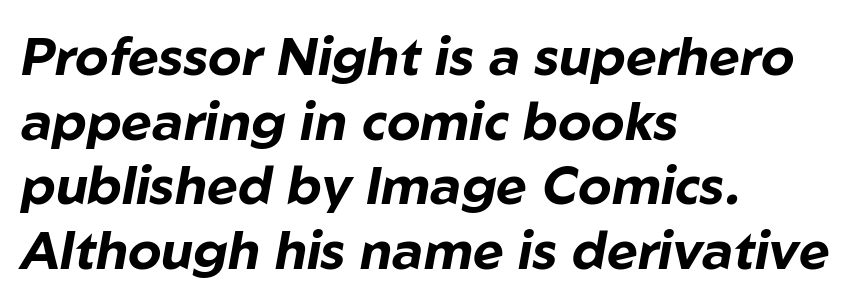
Q: Is the text bold? A: Yes.
Q: Is the text italic (slanted)? A: Yes, it leans right by about 10 degrees.
Q: Is the text underlined? A: No.
Q: How is the paragraph aligned? A: Left-aligned.
Q: Is the spacing between letters normal or unusually wide? A: Normal.
Q: Width (condensed, normal, or wide)? A: Normal.
Q: Stroke contrast? A: Low.
Q: x-height? A: Medium.
Q: Monospaced? A: No.
